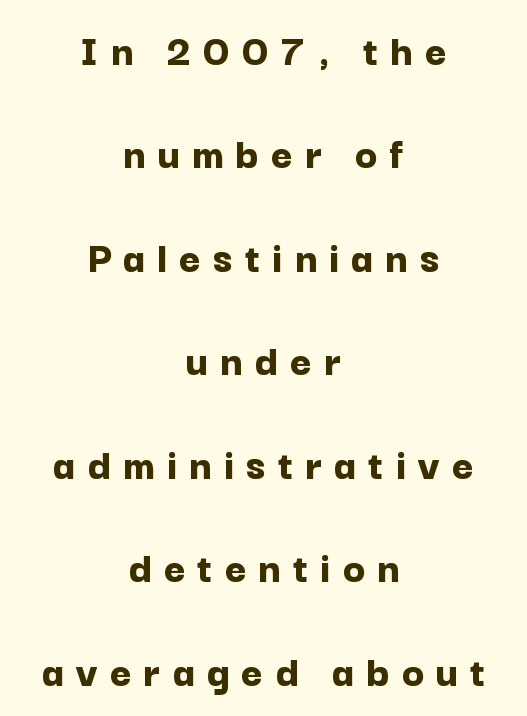
{"serif": "no", "italic": "no", "bold": "yes", "weight": "bold", "width": "normal", "stroke_contrast": "low", "x_height": "medium", "monospaced": "no", "underline": "no", "align": "center", "line_spacing": "loose", "line_spacing_ratio": 2.25, "letter_spacing": "wide", "letter_spacing_em": 0.26, "glyph_px": 46}
